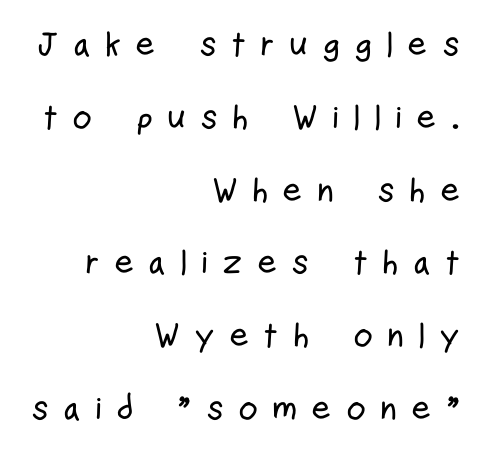
The image shows 34 px condensed sans-serif type, upright; set right-aligned, loose line spacing (2.14x), unusually wide letter spacing (+0.41 em), not underlined; low stroke contrast and a medium x-height.
